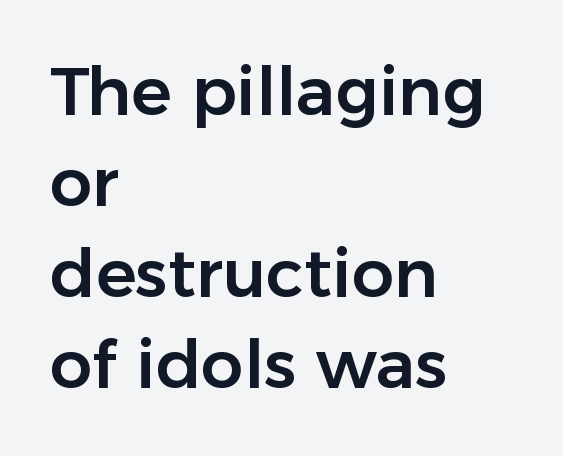
Note: no serifs on the glyphs. The space directly below the letters is spotless. Varying glyph widths throughout — classic text-font behaviour. Leading: standard.
